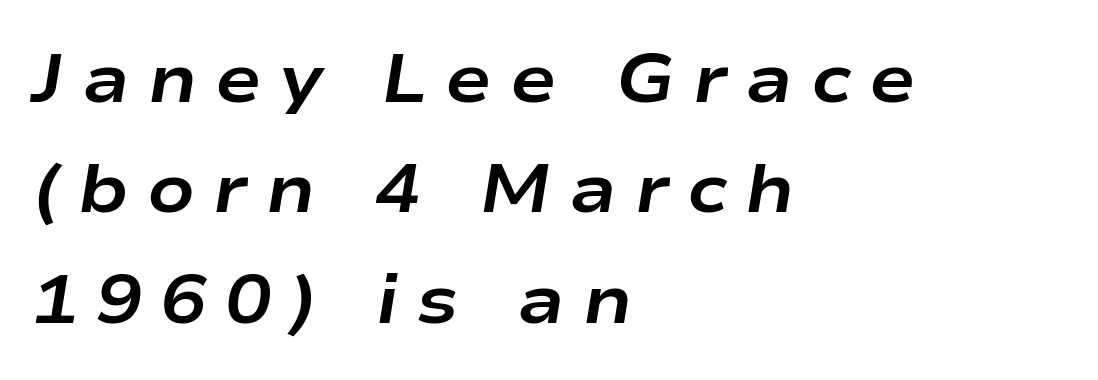
{"italic": "yes", "lean": "right", "slant_degrees": 9, "bold": "yes", "weight": "bold", "width": "wide", "stroke_contrast": "low", "x_height": "medium", "monospaced": "no", "underline": "no", "align": "left", "line_spacing": "normal", "line_spacing_ratio": 1.6, "letter_spacing": "wide", "letter_spacing_em": 0.26, "glyph_px": 69}
